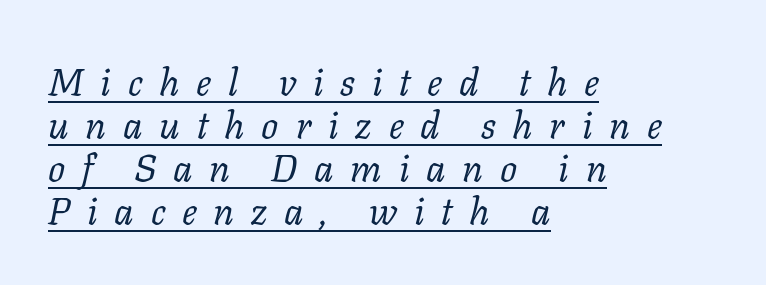
The image shows 38 px regular-weight serif type, italic (leaning right); set left-aligned, tight line spacing (1.13x), unusually wide letter spacing (+0.44 em), underlined; low stroke contrast and a medium x-height.
